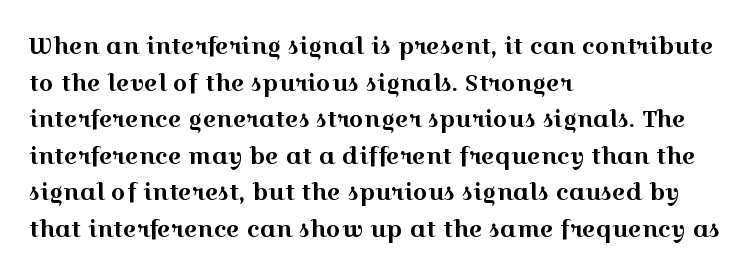
Q: Is the text italic (slanted)? A: No, it is upright.
Q: Is the text underlined? A: No.
Q: How is the paragraph aligned? A: Left-aligned.
Q: Is the spacing between letters normal or unusually wide? A: Normal.
Q: Is the spacing between lines tight, normal or loose? A: Normal.
